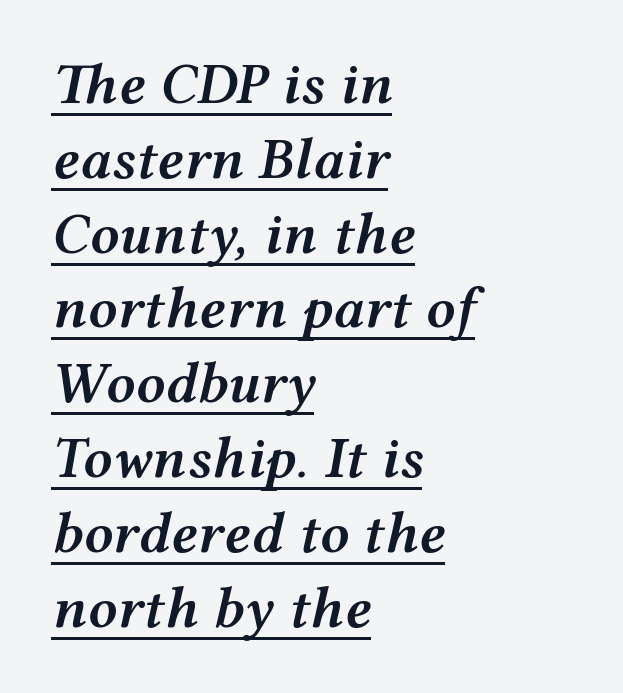
The image shows 58 px semibold, wide type, italic (leaning right); set left-aligned, normal line spacing (1.29x), normal letter spacing, underlined; medium stroke contrast and a medium x-height.
